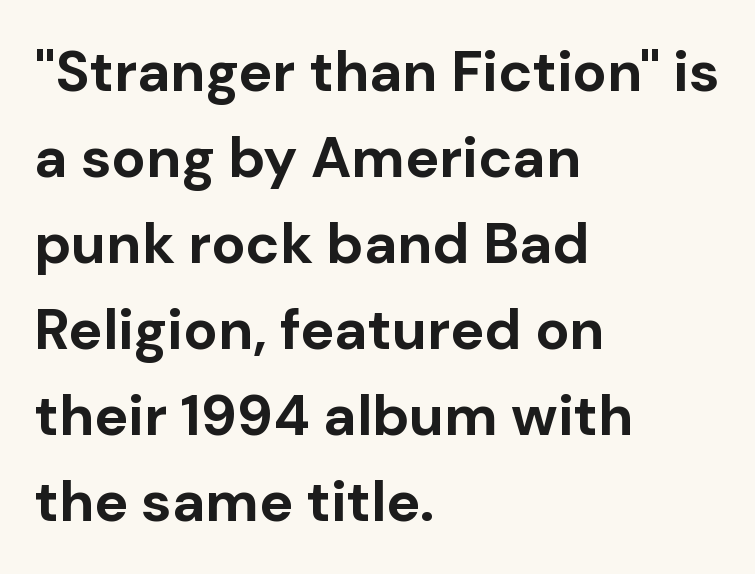
Q: Is the text bold? A: Yes.
Q: Is the text italic (slanted)? A: No, it is upright.
Q: Is the typeface a serif or a sans-serif typeface? A: Sans-serif.
Q: Is the text underlined? A: No.
Q: How is the paragraph aligned? A: Left-aligned.
Q: Is the spacing between letters normal or unusually wide? A: Normal.
Q: Is the spacing between lines tight, normal or loose? A: Normal.
Q: Width (condensed, normal, or wide)? A: Normal.
Q: Stroke contrast? A: Low.
Q: x-height? A: Medium.
Q: Monospaced? A: No.
